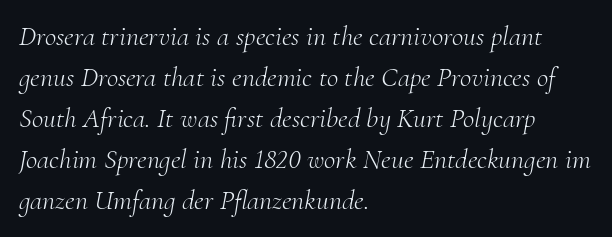
Q: Is the text bold? A: No.
Q: Is the text italic (slanted)? A: Yes, it leans right by about 10 degrees.
Q: Is the typeface a serif or a sans-serif typeface? A: Serif.
Q: Is the text underlined? A: No.
Q: How is the paragraph aligned? A: Left-aligned.
Q: Is the spacing between letters normal or unusually wide? A: Normal.
Q: Is the spacing between lines tight, normal or loose? A: Normal.
Q: Width (condensed, normal, or wide)? A: Normal.
Q: Stroke contrast? A: Medium.
Q: x-height? A: Small.
Q: Monospaced? A: No.
